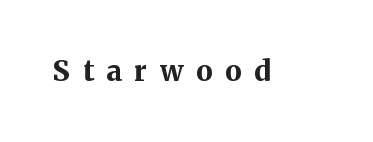
Here the glyphs are tracked loosely, breaking word shapes into spaced letters. Note the varied advance widths — an 'i' is clearly narrower than an 'm'. As a designer I'd log this as weight 700, bold. Observe the serifs anchoring each vertical stroke in this sample.
